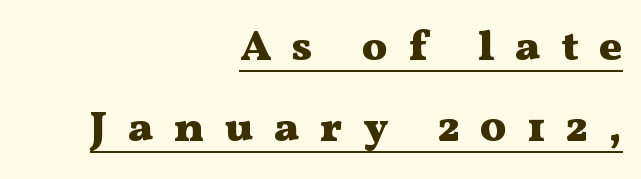
The image shows 43 px heavy, wide serif type, upright; set right-aligned, line spacing 1.88x, unusually wide letter spacing (+0.48 em), underlined; medium stroke contrast and a medium x-height.
